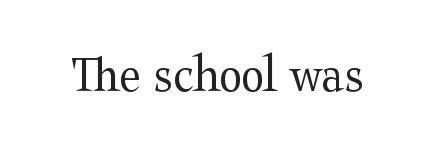
{"serif": "yes", "italic": "no", "bold": "no", "weight": "regular", "width": "wide", "stroke_contrast": "medium", "x_height": "medium", "monospaced": "no", "underline": "no", "letter_spacing": "normal", "letter_spacing_em": 0.0, "glyph_px": 54}
